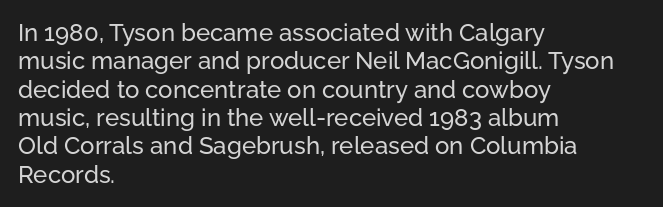
The image shows 24 px text type, upright; set left-aligned, line spacing 1.18x, normal letter spacing, not underlined.
